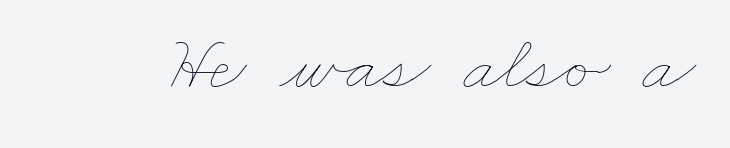
Here the glyphs are tracked normally, forming tight word shapes. Varying glyph widths throughout — classic text-font behaviour. No extra ink here — the face is not bold. Any mark beneath the type? The region is blank.
